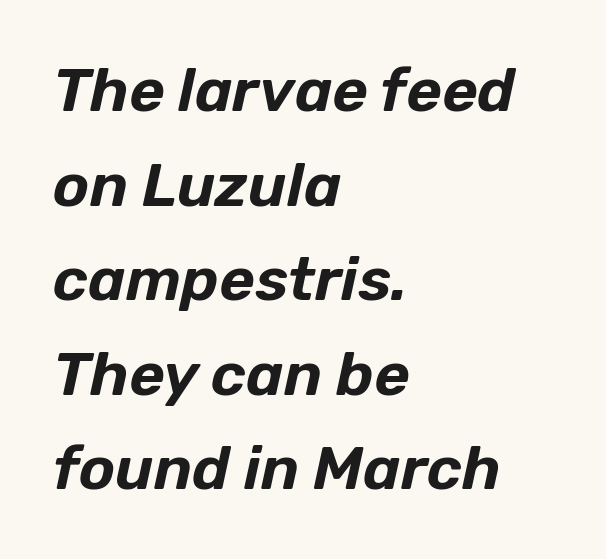
Q: Is the text italic (slanted)? A: Yes, it leans right by about 12 degrees.
Q: Is the text underlined? A: No.
Q: How is the paragraph aligned? A: Left-aligned.
Q: Is the spacing between letters normal or unusually wide? A: Normal.
Q: Is the spacing between lines tight, normal or loose? A: Normal.
Q: Width (condensed, normal, or wide)? A: Normal.
Q: Stroke contrast? A: Low.
Q: x-height? A: Medium.
Q: Monospaced? A: No.
